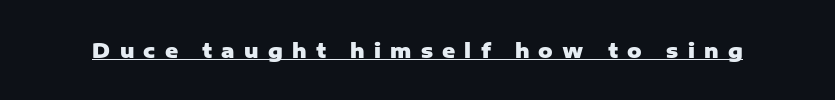
The image shows 20 px bold type, upright; set unusually wide letter spacing (+0.46 em), underlined.
